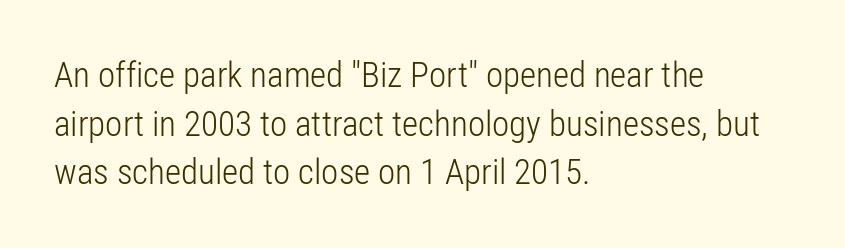
The image shows 35 px light, condensed sans-serif type, upright; set left-aligned, normal line spacing (1.39x), normal letter spacing, not underlined; low stroke contrast and a medium x-height.
